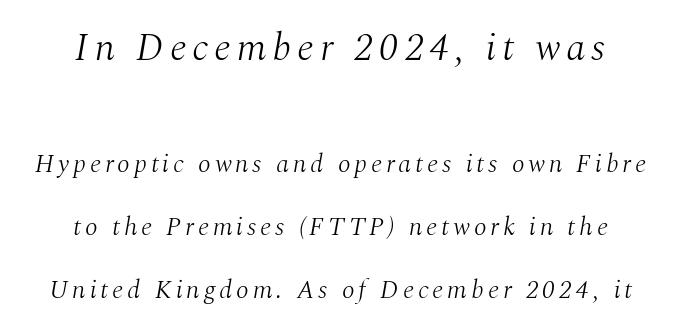
Q: Is the text bold? A: No.
Q: Is the text italic (slanted)? A: Yes, it leans right by about 10 degrees.
Q: Is the typeface a serif or a sans-serif typeface? A: Serif.
Q: Is the text underlined? A: No.
Q: How is the paragraph aligned? A: Centered.
Q: Is the spacing between lines tight, normal or loose? A: Loose.
Q: Which block of text is set in a larger size, the first (top) or the second (bottom)? A: The first (top) one.
Q: Width (condensed, normal, or wide)? A: Normal.
Q: Stroke contrast? A: Medium.
Q: x-height? A: Medium.
Q: Monospaced? A: No.
